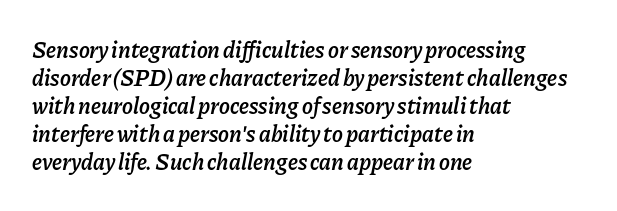
Q: Is the text bold? A: Semi-bold.
Q: Is the text italic (slanted)? A: Yes, it leans right by about 11 degrees.
Q: Is the text underlined? A: No.
Q: How is the paragraph aligned? A: Left-aligned.
Q: Is the spacing between letters normal or unusually wide? A: Normal.
